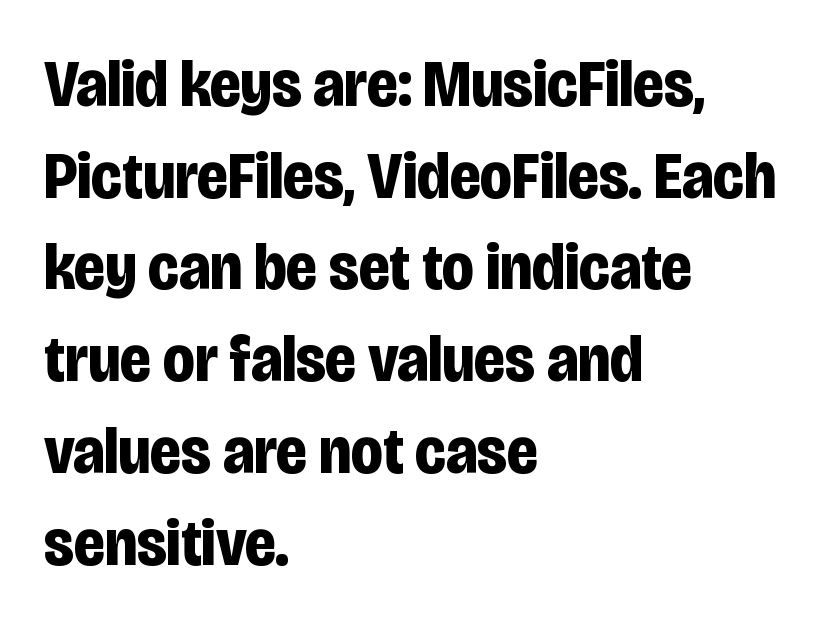
The image shows 66 px bold, condensed sans-serif type, upright; set left-aligned, normal line spacing (1.39x), normal letter spacing, not underlined; low stroke contrast and a large x-height.
